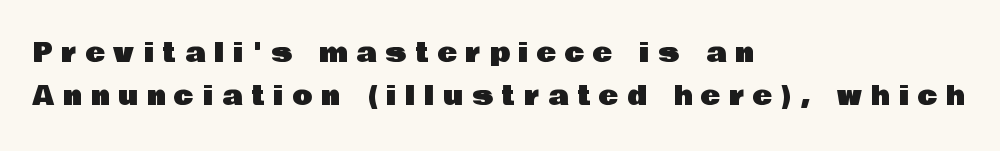
{"italic": "no", "underline": "no", "align": "left", "line_spacing": "normal", "line_spacing_ratio": 1.66, "letter_spacing": "wide", "letter_spacing_em": 0.35, "glyph_px": 26}
